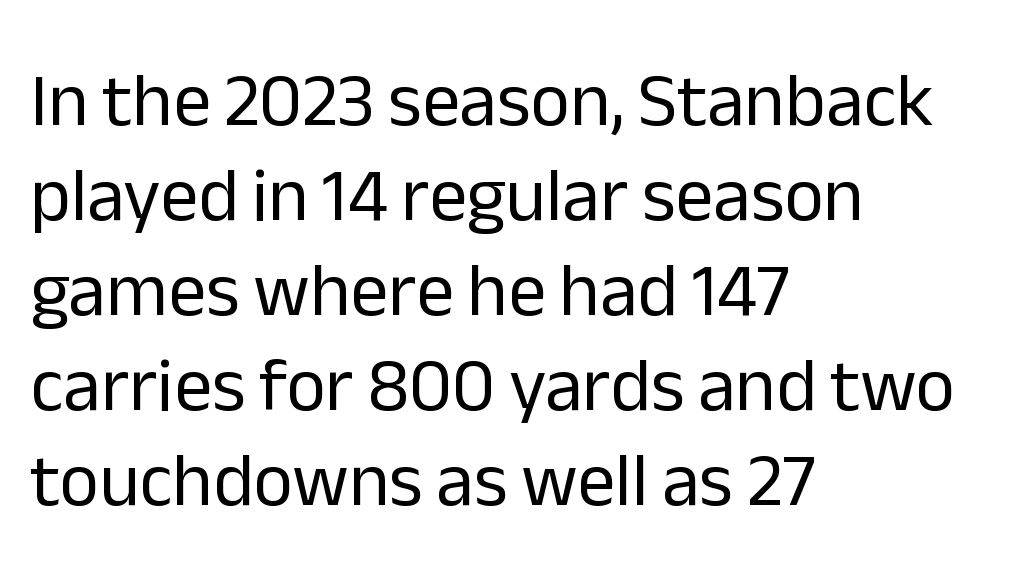
Q: Is the text bold? A: No.
Q: Is the text italic (slanted)? A: No, it is upright.
Q: Is the typeface a serif or a sans-serif typeface? A: Sans-serif.
Q: Is the text underlined? A: No.
Q: How is the paragraph aligned? A: Left-aligned.
Q: Is the spacing between letters normal or unusually wide? A: Normal.
Q: Is the spacing between lines tight, normal or loose? A: Normal.
Q: Width (condensed, normal, or wide)? A: Normal.
Q: Stroke contrast? A: Low.
Q: x-height? A: Medium.
Q: Monospaced? A: No.
